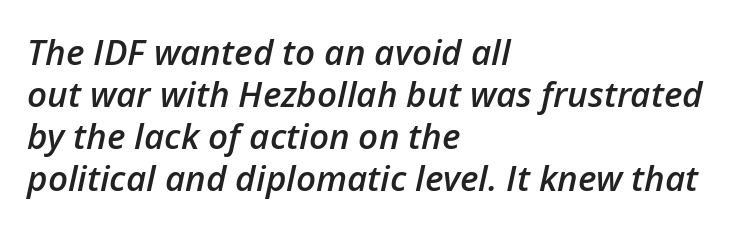
The image shows 35 px semibold type, italic (leaning right); set left-aligned, line spacing 1.2x, normal letter spacing, not underlined; low stroke contrast and a medium x-height.
